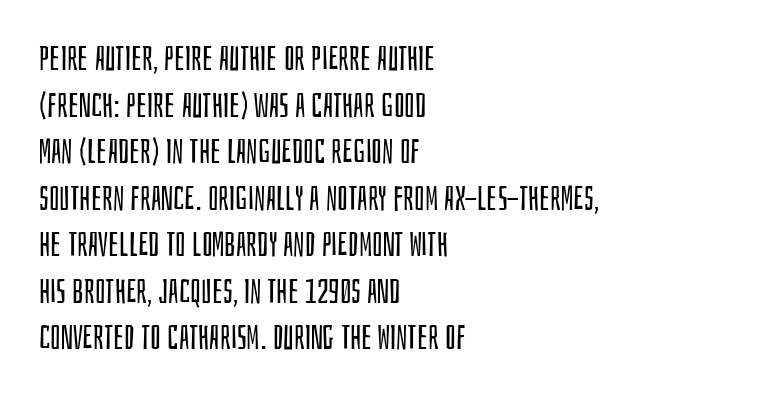
{"serif": "no", "italic": "no", "bold": "no", "weight": "regular", "width": "condensed", "stroke_contrast": "low", "x_height": "large", "monospaced": "no", "underline": "no", "align": "left", "line_spacing": "normal", "line_spacing_ratio": 1.37, "letter_spacing": "normal", "letter_spacing_em": 0.0, "glyph_px": 34}
